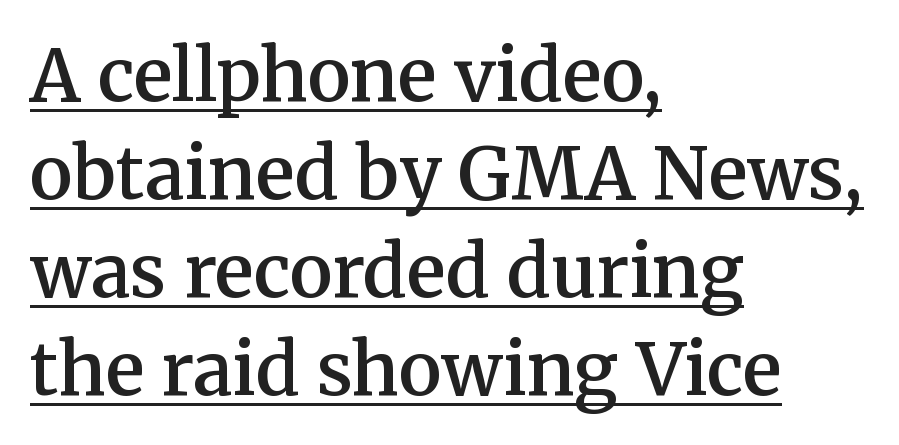
{"serif": "yes", "italic": "no", "bold": "semi", "weight": "semibold", "width": "normal", "stroke_contrast": "medium", "x_height": "medium", "monospaced": "no", "underline": "yes", "align": "left", "line_spacing": "normal", "line_spacing_ratio": 1.36, "letter_spacing": "normal", "letter_spacing_em": 0.0, "glyph_px": 72}
